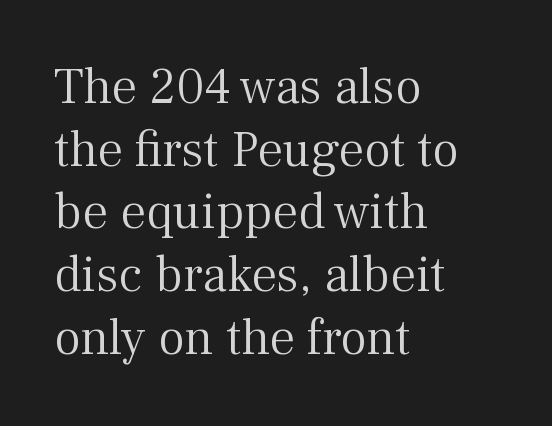
{"serif": "yes", "italic": "no", "bold": "no", "weight": "light", "width": "normal", "stroke_contrast": "medium", "x_height": "medium", "monospaced": "no", "underline": "no", "align": "left", "line_spacing_ratio": 1.23, "letter_spacing": "normal", "letter_spacing_em": 0.0, "glyph_px": 51}
